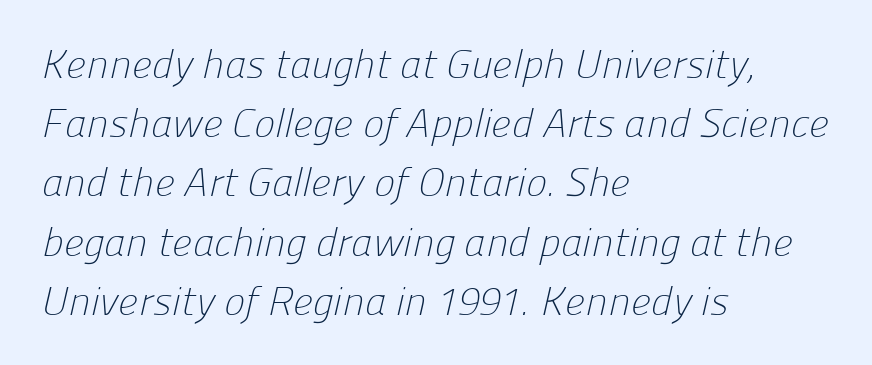
Do the characters align in a grid? No, the font is proportional. Decoration check: the copy has no underline. Interline gaps are of average width in this sample. Observe the ordinary spacing: letters are neighbours, not strangers. Is the block centered? No — it sits flush against the left margin.
